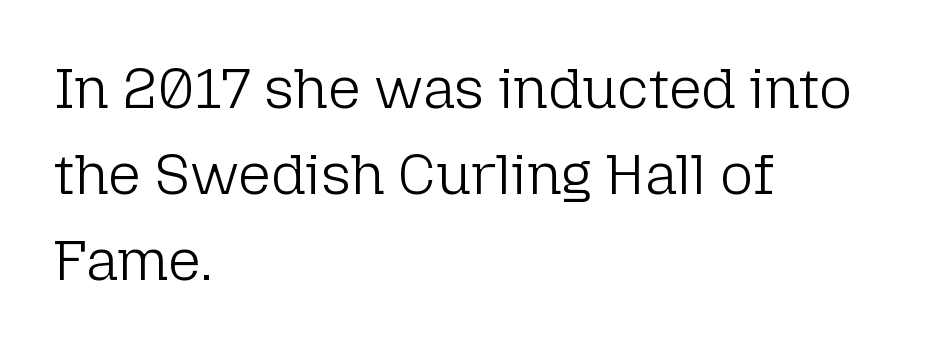
How would I describe the line gaps? Plain and ordinary. Counters stay open thanks to moderate or lighter strokes. Left-aligned paragraph, ragged on the right. You can tell it's not italic because the verticals are truly vertical. Proportional: the letters do not fall into vertical columns.
